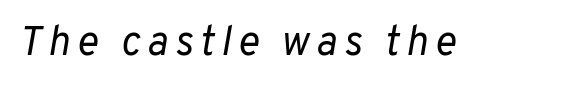
{"italic": "yes", "lean": "right", "slant_degrees": 10, "bold": "no", "weight": "regular", "width": "normal", "stroke_contrast": "low", "x_height": "medium", "monospaced": "no", "underline": "no", "glyph_px": 41}
